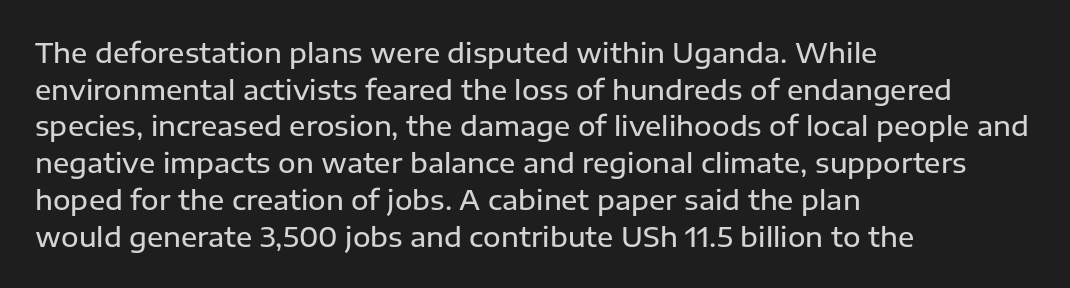
The image shows 27 px text type, upright; set left-aligned, normal line spacing (1.36x), normal letter spacing, not underlined.
